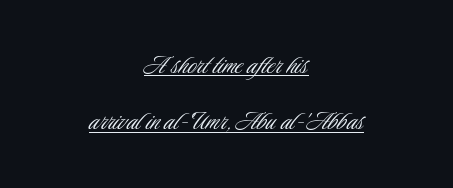
How are the letters spaced? Ordinarily, with no added tracking. Each line is balanced around a shared central axis. Heaviness? Minimal to ordinary, like unemphasized prose. Look at the bottom of the vertical strokes: they stop flat, with no serifs. Caption: lettering with a line underneath.
